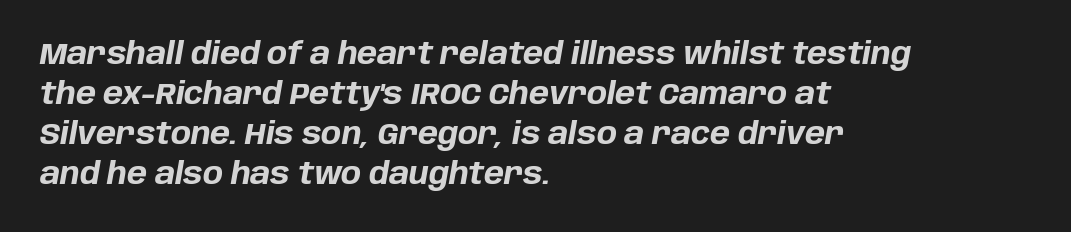
{"italic": "yes", "lean": "right", "slant_degrees": 10, "bold": "yes", "weight": "bold", "width": "normal", "stroke_contrast": "low", "x_height": "large", "monospaced": "no", "underline": "no", "align": "left", "line_spacing": "normal", "line_spacing_ratio": 1.33, "letter_spacing": "normal", "letter_spacing_em": 0.0, "glyph_px": 30}
